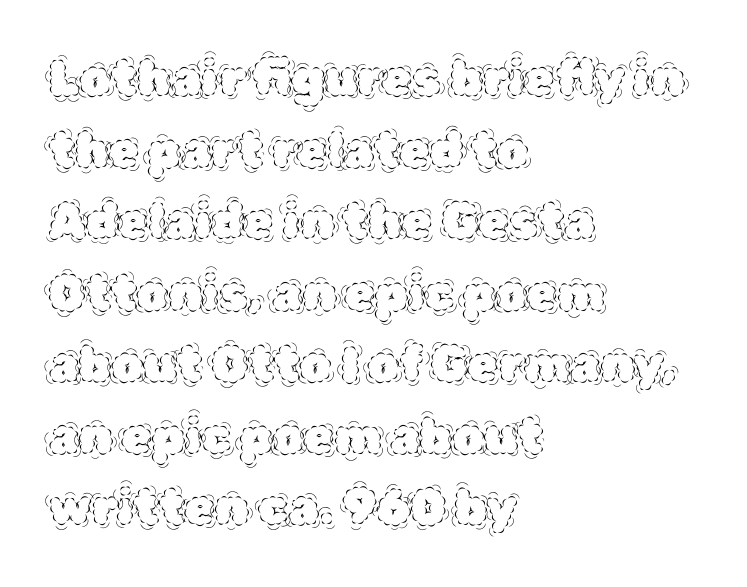
Q: Is the text bold? A: No.
Q: Is the text italic (slanted)? A: No, it is upright.
Q: Is the text underlined? A: No.
Q: How is the paragraph aligned? A: Left-aligned.
Q: Is the spacing between letters normal or unusually wide? A: Normal.
Q: Is the spacing between lines tight, normal or loose? A: Normal.
Q: Width (condensed, normal, or wide)? A: Normal.
Q: x-height? A: Large.
Q: Monospaced? A: No.
